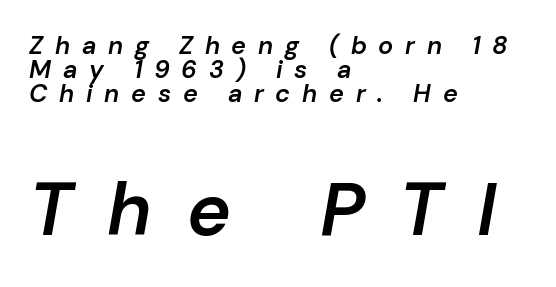
{"italic": "yes", "lean": "right", "slant_degrees": 10, "bold": "semi", "weight": "semibold", "width": "normal", "stroke_contrast": "low", "x_height": "medium", "monospaced": "no", "underline": "no", "align": "left", "line_spacing": "tight", "line_spacing_ratio": 0.97, "letter_spacing": "wide", "letter_spacing_em": 0.47, "larger_block": "second", "size_ratio": 2.96, "glyph_px": 74}
